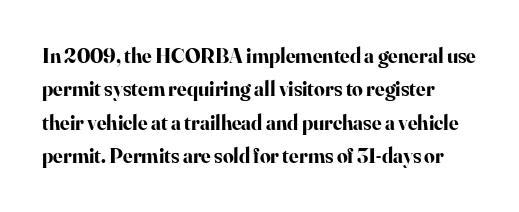
{"italic": "no", "bold": "yes", "underline": "no", "line_spacing": "normal", "line_spacing_ratio": 1.59, "letter_spacing": "normal", "letter_spacing_em": 0.0, "glyph_px": 21}
